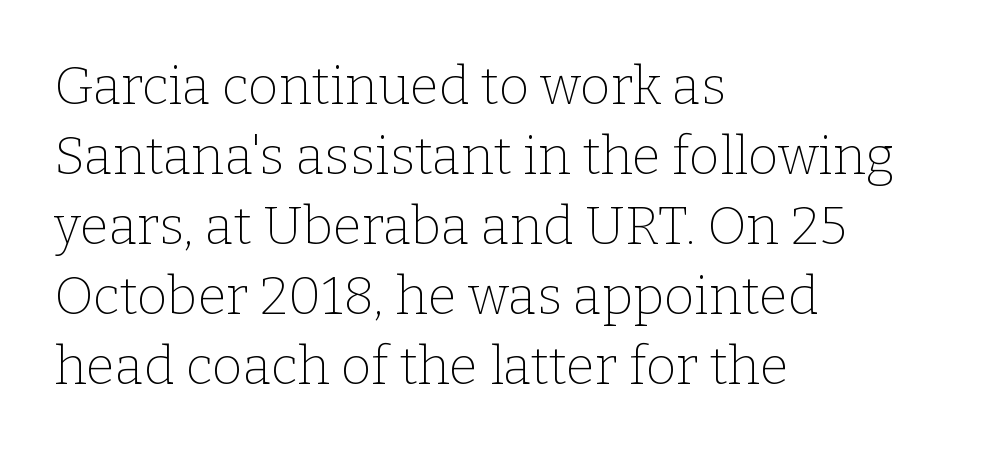
{"serif": "yes", "italic": "no", "bold": "no", "weight": "thin", "width": "normal", "stroke_contrast": "low", "x_height": "medium", "monospaced": "no", "underline": "no", "align": "left", "line_spacing": "normal", "line_spacing_ratio": 1.32, "letter_spacing": "normal", "letter_spacing_em": 0.0, "glyph_px": 53}
